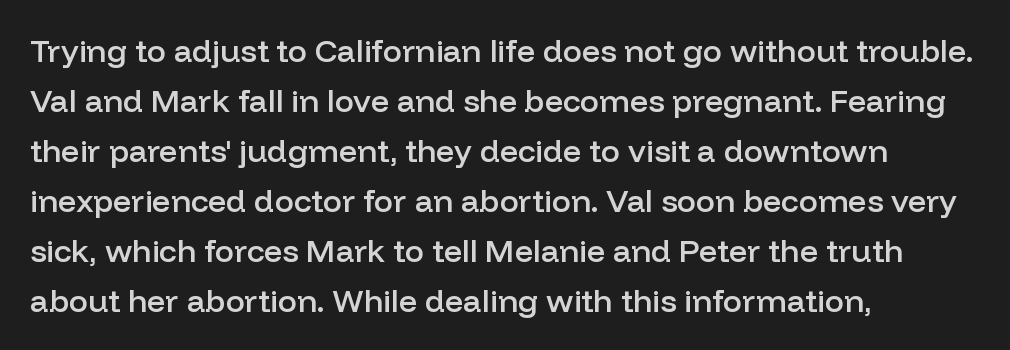
The image shows 32 px semibold sans-serif type, upright; set left-aligned, normal line spacing (1.56x), normal letter spacing, not underlined; low stroke contrast and a medium x-height.
